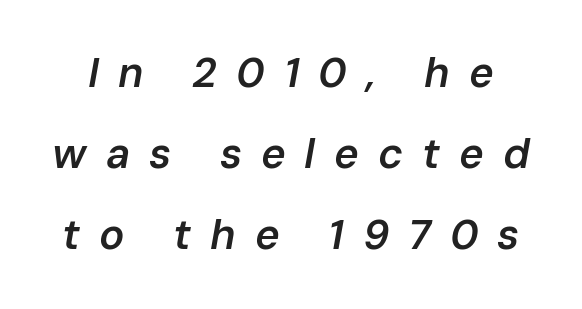
The characters look somewhat weighty, a semibold short of true bold. The face used here is proportionally spaced, like ordinary book or web type. In terms of leading, this rendering errs on the spacious side. The baseline area is clear. The lettering tilts uniformly, giving the passage an italic look.
